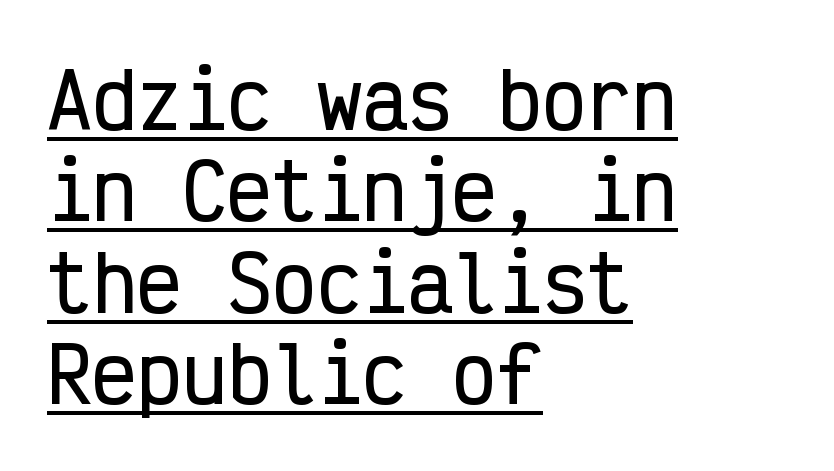
Do the characters align in a grid? Yes, the font is monospaced. Posture: upright roman. The typeface chosen for these lines omits serifs. Is the block centered? No — it sits flush against the left margin.
